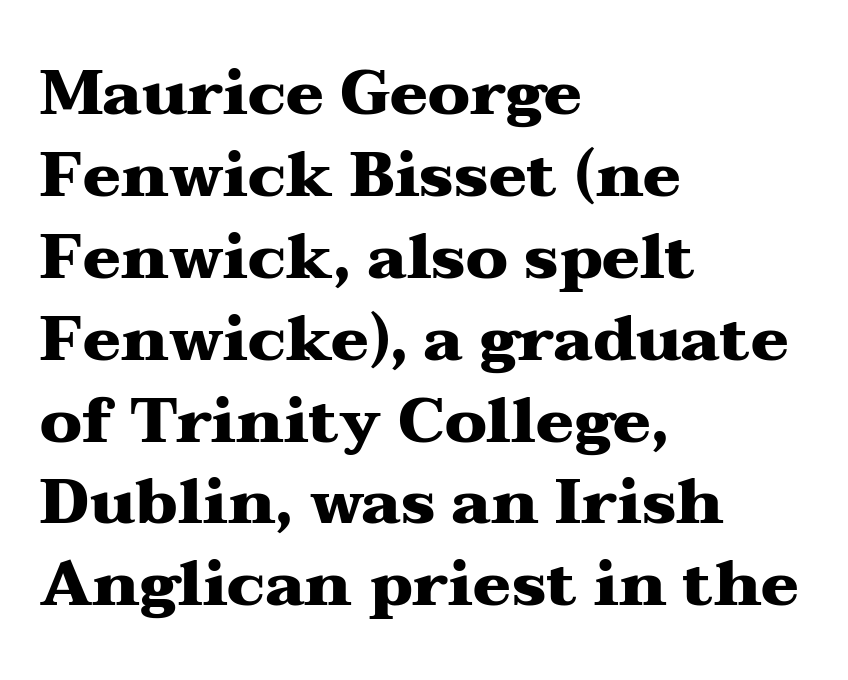
There is no visible air inserted between adjacent glyphs. Stroke terminals: seriffed. Posture: vertical. A clean baseline with only descenders dipping below it.
